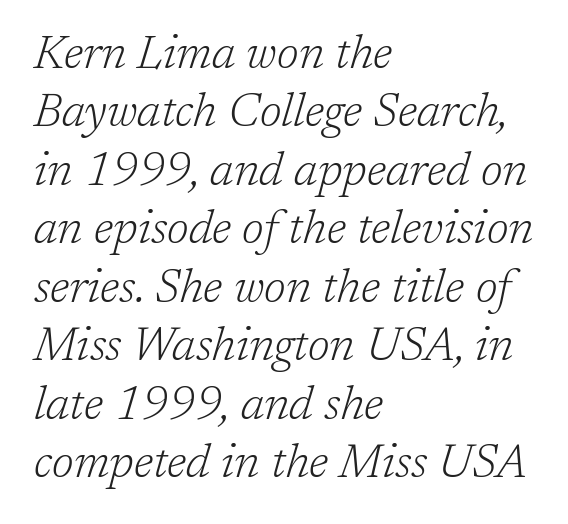
The image shows 46 px light serif type, italic (leaning right); set left-aligned, normal line spacing (1.27x), normal letter spacing, not underlined; low stroke contrast and a medium x-height.
